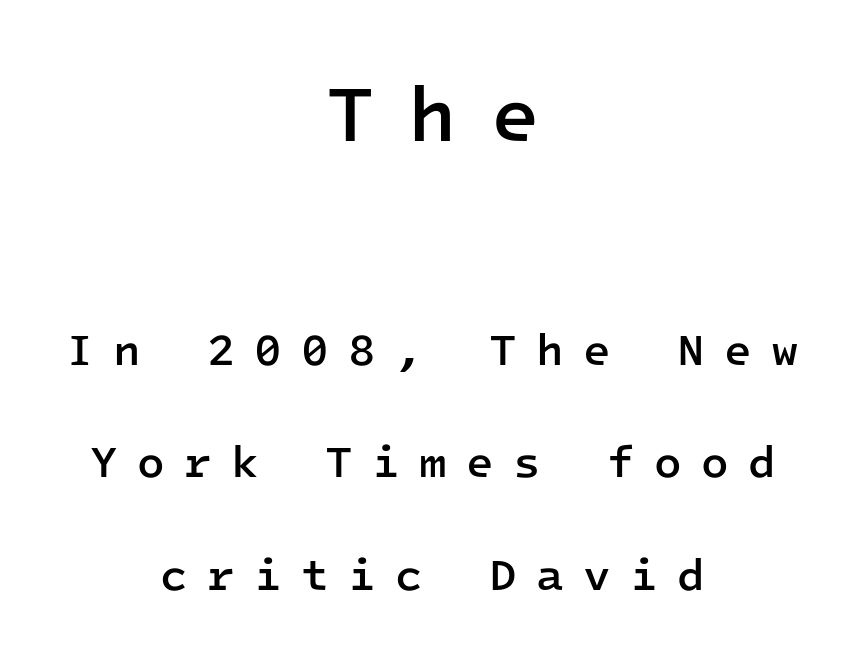
{"serif": "no", "italic": "no", "bold": "semi", "weight": "semibold", "width": "normal", "stroke_contrast": "low", "x_height": "medium", "monospaced": "yes", "underline": "no", "align": "center", "line_spacing": "loose", "line_spacing_ratio": 2.5, "letter_spacing": "wide", "letter_spacing_em": 0.43, "larger_block": "first", "size_ratio": 1.76, "glyph_px": 79}
